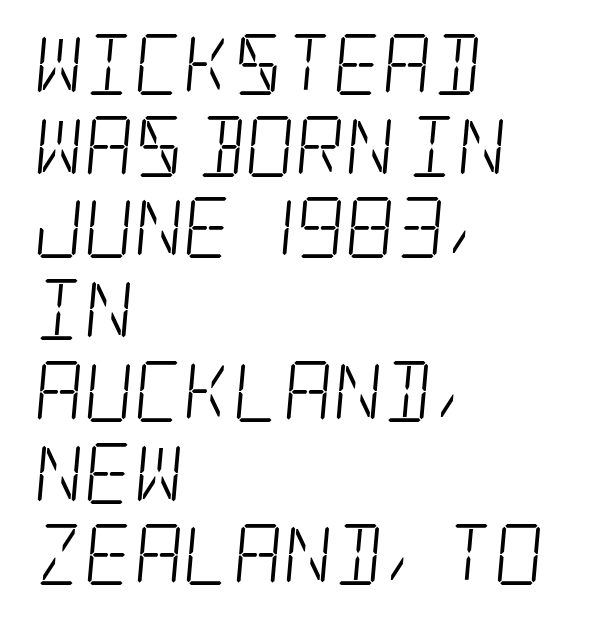
Q: Is the text bold? A: No.
Q: Is the typeface a serif or a sans-serif typeface? A: Serif.
Q: Is the text underlined? A: No.
Q: How is the paragraph aligned? A: Left-aligned.
Q: Is the spacing between letters normal or unusually wide? A: Normal.
Q: Is the spacing between lines tight, normal or loose? A: Normal.
Q: Width (condensed, normal, or wide)? A: Condensed.
Q: Stroke contrast? A: Low.
Q: x-height? A: Large.
